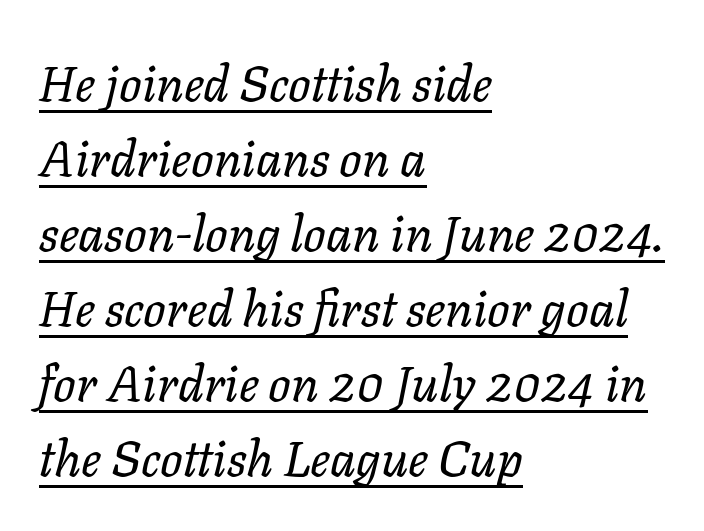
{"italic": "yes", "lean": "right", "slant_degrees": 11, "bold": "no", "weight": "regular", "width": "normal", "stroke_contrast": "low", "x_height": "medium", "monospaced": "no", "underline": "yes", "align": "left", "line_spacing": "normal", "line_spacing_ratio": 1.5, "letter_spacing": "normal", "letter_spacing_em": 0.0, "glyph_px": 50}
